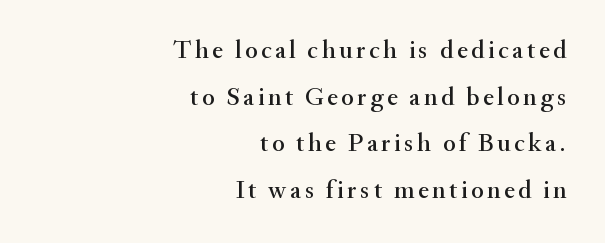
Designer's note — italics off, roman on. The compositor pushed each line to the right boundary. The passage shown is not underscored anywhere.
